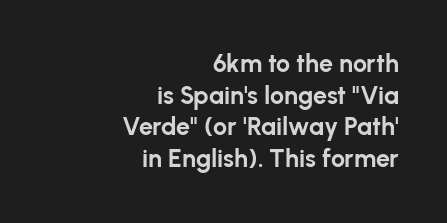
{"italic": "no", "bold": "yes", "underline": "no", "align": "right", "line_spacing": "normal", "line_spacing_ratio": 1.27, "letter_spacing": "normal", "letter_spacing_em": 0.0, "glyph_px": 25}
